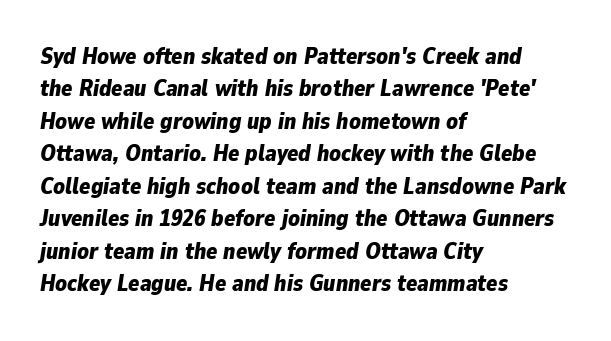
{"italic": "yes", "lean": "right", "slant_degrees": 9, "bold": "yes", "underline": "no", "align": "left", "line_spacing": "normal", "line_spacing_ratio": 1.41, "letter_spacing": "normal", "letter_spacing_em": 0.0, "glyph_px": 23}
